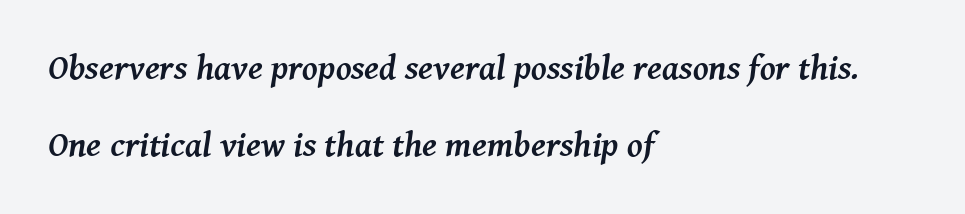
{"serif": "yes", "italic": "yes", "lean": "right", "slant_degrees": 8, "bold": "yes", "weight": "semibold", "width": "normal", "stroke_contrast": "medium", "x_height": "medium", "monospaced": "no", "underline": "no", "align": "left", "line_spacing": "loose", "line_spacing_ratio": 2.2, "letter_spacing": "normal", "letter_spacing_em": 0.0, "glyph_px": 35}
